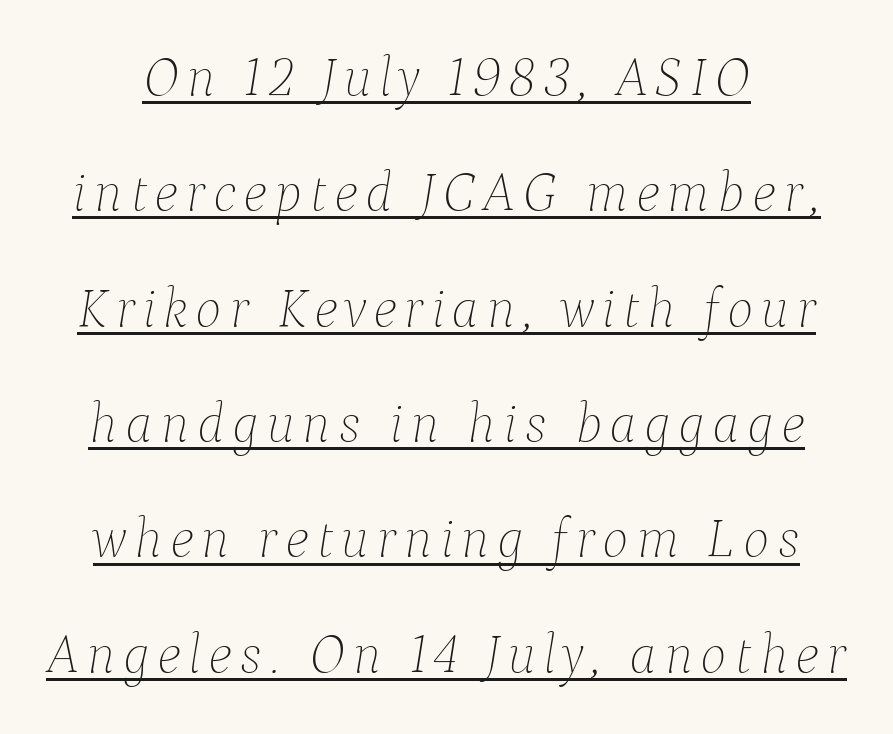
Q: Is the text bold? A: No.
Q: Is the text italic (slanted)? A: Yes, it leans right by about 9 degrees.
Q: Is the text underlined? A: Yes.
Q: Is the spacing between lines tight, normal or loose? A: Loose.
Q: Width (condensed, normal, or wide)? A: Normal.
Q: Stroke contrast? A: Low.
Q: x-height? A: Medium.
Q: Monospaced? A: No.
